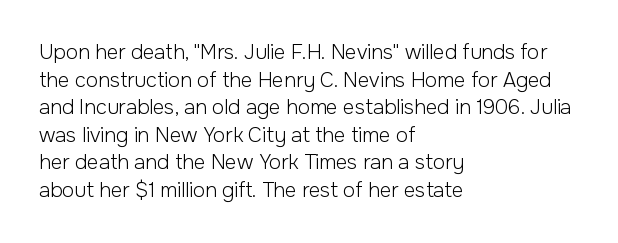
{"italic": "no", "bold": "no", "underline": "no", "align": "left", "line_spacing": "normal", "line_spacing_ratio": 1.38, "letter_spacing": "normal", "letter_spacing_em": 0.0, "glyph_px": 20}
